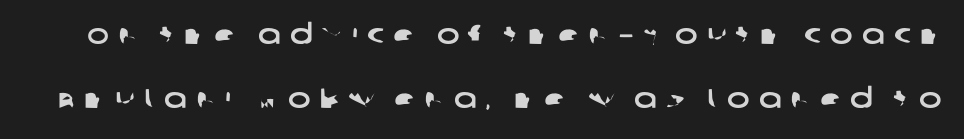
The image shows 27 px text type; set loose line spacing (2.38x), unusually wide letter spacing (+0.34 em), not underlined.
